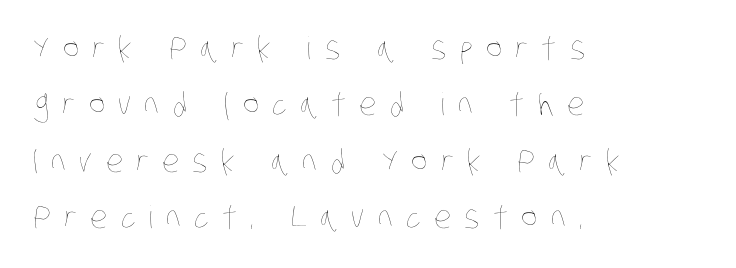
{"bold": "no", "weight": "thin", "width": "condensed", "stroke_contrast": "low", "x_height": "large", "monospaced": "no", "underline": "no", "align": "left", "line_spacing_ratio": 1.82, "letter_spacing": "wide", "letter_spacing_em": 0.43, "glyph_px": 31}
